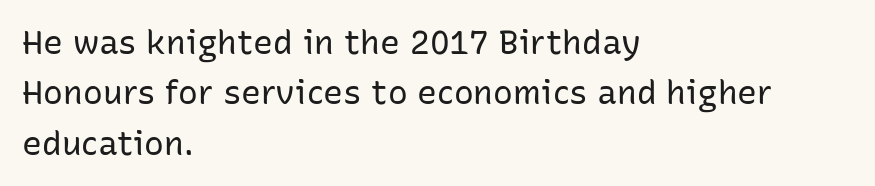
{"serif": "no", "italic": "no", "bold": "no", "weight": "regular", "width": "normal", "stroke_contrast": "low", "x_height": "medium", "monospaced": "no", "underline": "no", "align": "left", "line_spacing": "normal", "line_spacing_ratio": 1.53, "letter_spacing": "normal", "letter_spacing_em": 0.0, "glyph_px": 33}
